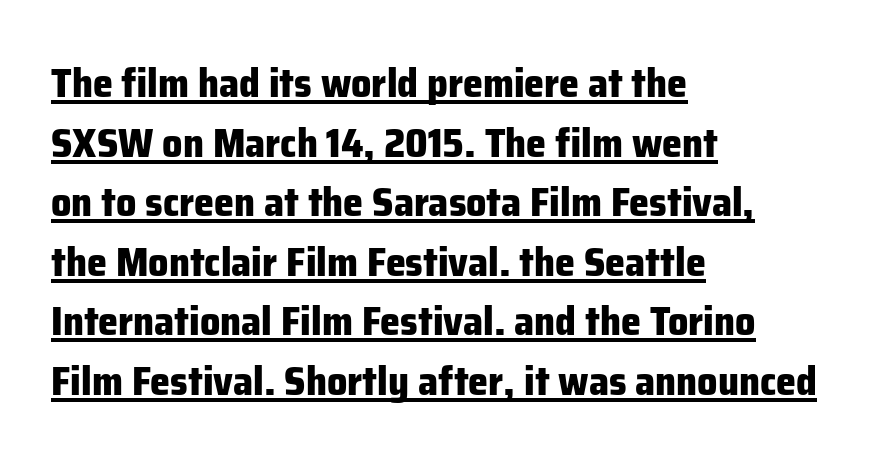
Q: Is the text bold? A: Yes.
Q: Is the text italic (slanted)? A: No, it is upright.
Q: Is the typeface a serif or a sans-serif typeface? A: Sans-serif.
Q: Is the text underlined? A: Yes.
Q: How is the paragraph aligned? A: Left-aligned.
Q: Is the spacing between letters normal or unusually wide? A: Normal.
Q: Is the spacing between lines tight, normal or loose? A: Normal.
Q: Width (condensed, normal, or wide)? A: Normal.
Q: Stroke contrast? A: Low.
Q: x-height? A: Medium.
Q: Monospaced? A: No.
